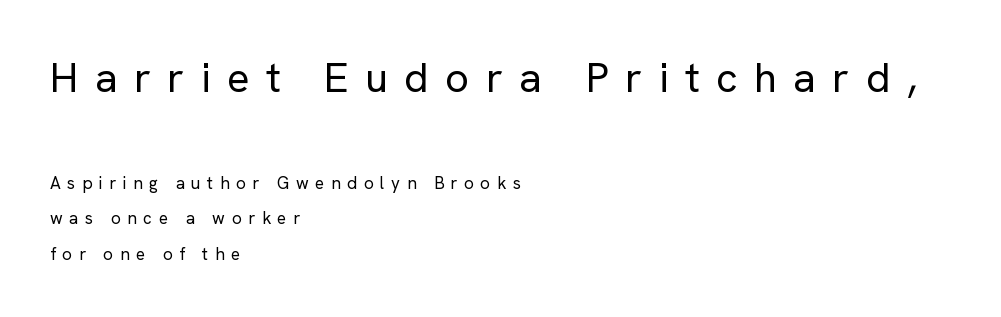
{"serif": "no", "italic": "no", "bold": "no", "weight": "regular", "width": "normal", "stroke_contrast": "low", "x_height": "medium", "monospaced": "no", "underline": "no", "align": "left", "line_spacing": "loose", "line_spacing_ratio": 2.1, "letter_spacing": "wide", "letter_spacing_em": 0.39, "larger_block": "first", "size_ratio": 2.47, "glyph_px": 42}
